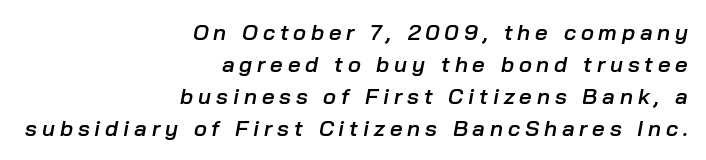
All the whitespace from short lines collects on the left. Words float on clear page, feet unadorned. A somewhat darkened texture: the type is semibold rather than bold. Compared with typical body copy, the letter spacing here is much looser.
